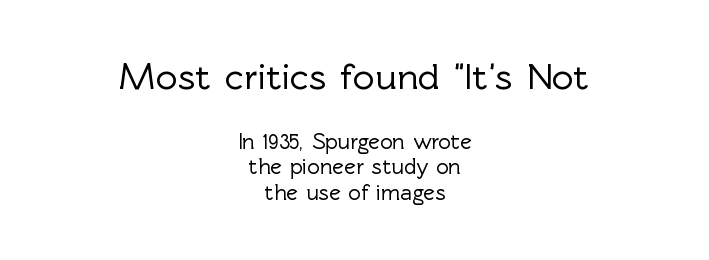
Q: Is the text italic (slanted)? A: No, it is upright.
Q: Is the typeface a serif or a sans-serif typeface? A: Sans-serif.
Q: Is the text underlined? A: No.
Q: How is the paragraph aligned? A: Centered.
Q: Is the spacing between letters normal or unusually wide? A: Normal.
Q: Is the spacing between lines tight, normal or loose? A: Tight.
Q: Which block of text is set in a larger size, the first (top) or the second (bottom)? A: The first (top) one.
Q: Width (condensed, normal, or wide)? A: Normal.
Q: x-height? A: Medium.
Q: Monospaced? A: No.
